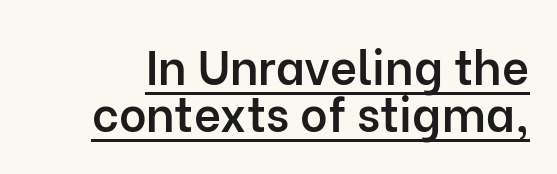
The image shows 47 px semibold sans-serif type, upright; set tight line spacing (1.01x), normal letter spacing, underlined; low stroke contrast and a medium x-height.
